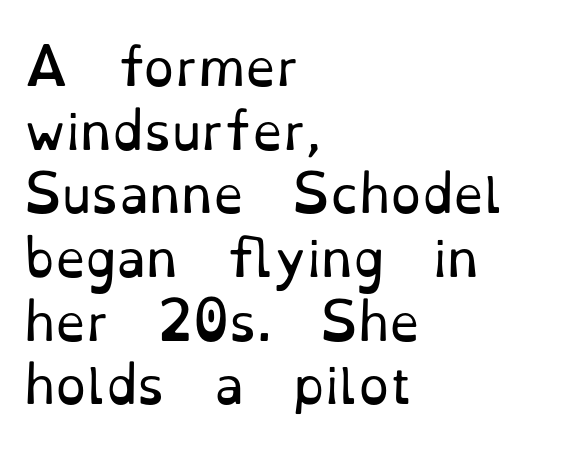
The image shows 49 px regular-weight type, upright; set left-aligned, normal line spacing (1.3x), normal letter spacing, not underlined; low stroke contrast and a small x-height.
